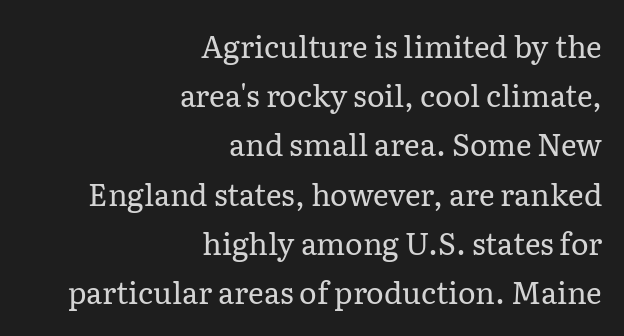
Q: Is the text bold? A: No.
Q: Is the text italic (slanted)? A: No, it is upright.
Q: Is the typeface a serif or a sans-serif typeface? A: Serif.
Q: Is the text underlined? A: No.
Q: How is the paragraph aligned? A: Right-aligned.
Q: Is the spacing between letters normal or unusually wide? A: Normal.
Q: Is the spacing between lines tight, normal or loose? A: Normal.
Q: Width (condensed, normal, or wide)? A: Normal.
Q: Stroke contrast? A: Low.
Q: x-height? A: Medium.
Q: Monospaced? A: No.
